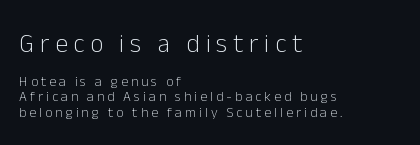
These lines stack with their left ends in a neat column. Stems and bowls with no extra thickness — not bold. Scale decreases going downward across the two blocks. No italicization has been applied; the sample stays upright. Has an underline been added? It has not. Compared with typical paragraphs, the rows here are closer together.
